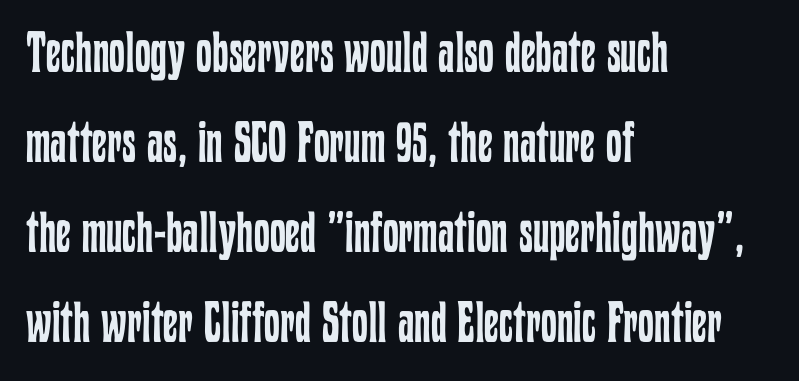
Q: Is the text bold? A: No.
Q: Is the text italic (slanted)? A: No, it is upright.
Q: Is the text underlined? A: No.
Q: How is the paragraph aligned? A: Left-aligned.
Q: Is the spacing between letters normal or unusually wide? A: Normal.
Q: Is the spacing between lines tight, normal or loose? A: Normal.
Q: Width (condensed, normal, or wide)? A: Condensed.
Q: Stroke contrast? A: Low.
Q: x-height? A: Medium.
Q: Monospaced? A: No.
